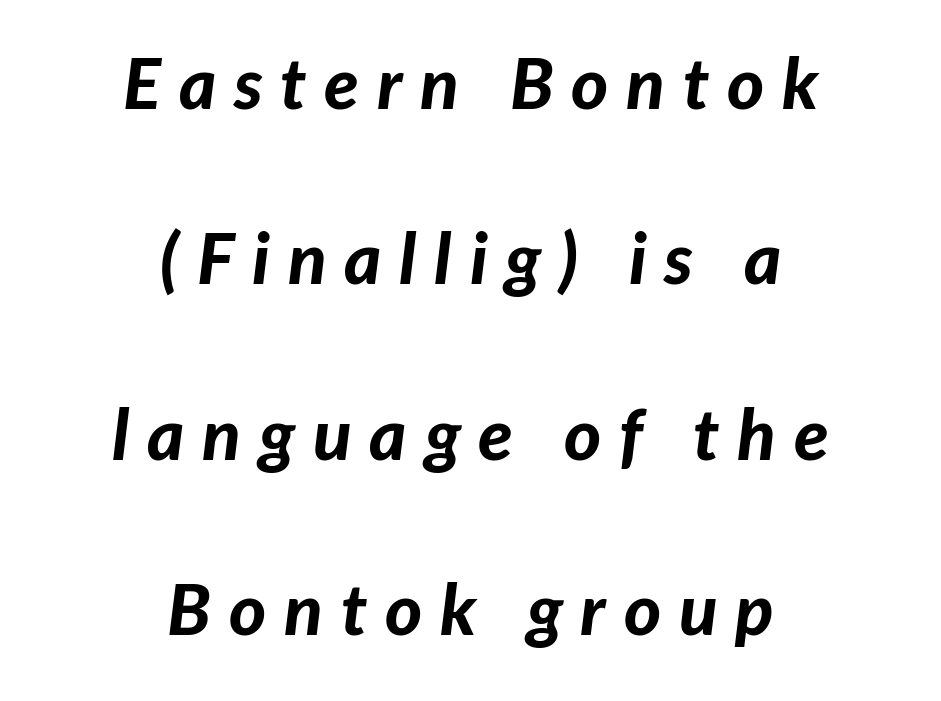
{"italic": "yes", "lean": "right", "slant_degrees": 7, "bold": "yes", "weight": "bold", "width": "normal", "stroke_contrast": "low", "x_height": "medium", "monospaced": "no", "underline": "no", "align": "center", "line_spacing": "loose", "line_spacing_ratio": 2.47, "letter_spacing": "wide", "letter_spacing_em": 0.25, "glyph_px": 71}
